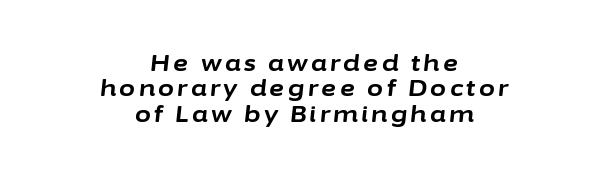
Q: Is the text bold? A: Yes.
Q: Is the text italic (slanted)? A: Yes, it leans right by about 6 degrees.
Q: Is the text underlined? A: No.
Q: How is the paragraph aligned? A: Centered.
Q: Is the spacing between lines tight, normal or loose? A: Tight.
